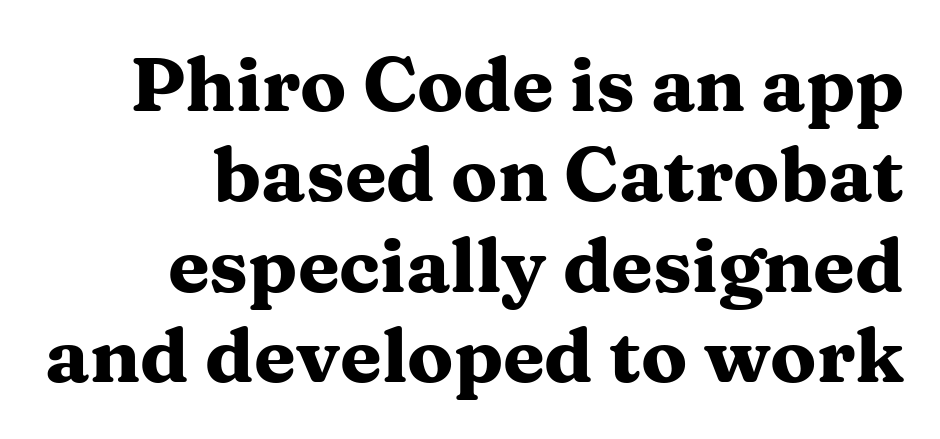
A typesetter would mark this as roman, not italic. Does the copy run flush right? Yes — the right margin is perfectly even. Each glyph is drawn with heavy, bold strokes. Tracking here is standard; glyphs follow each other at the usual distance.
